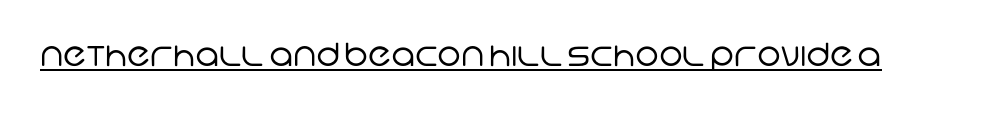
The image shows 32 px regular-weight sans-serif type; set normal letter spacing, underlined; low stroke contrast and a large x-height.
